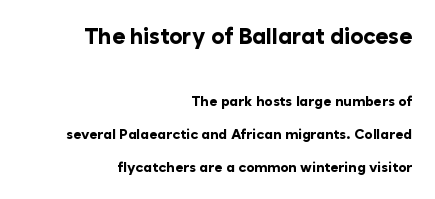
Q: Is the text bold? A: Yes.
Q: Is the text italic (slanted)? A: No, it is upright.
Q: Is the text underlined? A: No.
Q: How is the paragraph aligned? A: Right-aligned.
Q: Is the spacing between letters normal or unusually wide? A: Normal.
Q: Is the spacing between lines tight, normal or loose? A: Loose.
Q: Which block of text is set in a larger size, the first (top) or the second (bottom)? A: The first (top) one.
